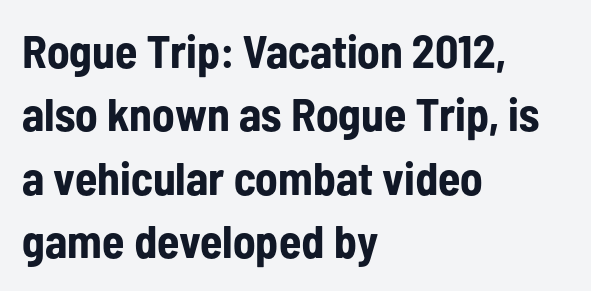
{"serif": "no", "italic": "no", "bold": "yes", "weight": "bold", "width": "condensed", "stroke_contrast": "low", "x_height": "medium", "monospaced": "no", "underline": "no", "align": "left", "line_spacing": "normal", "line_spacing_ratio": 1.38, "letter_spacing": "normal", "letter_spacing_em": 0.0, "glyph_px": 46}
